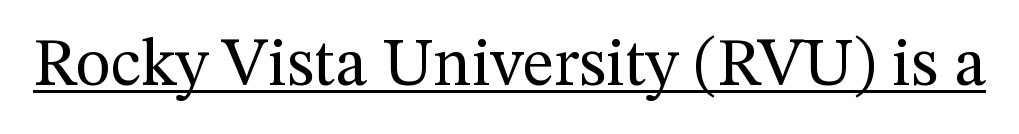
The image shows 67 px regular-weight serif type, upright; set normal letter spacing, underlined; medium stroke contrast and a medium x-height.
